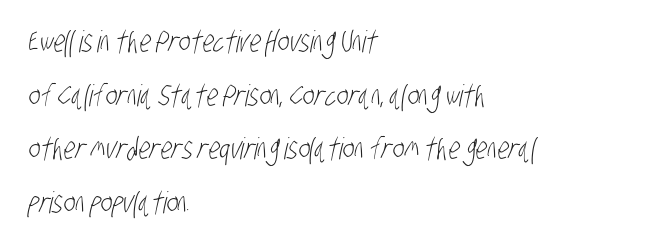
{"serif": "no", "bold": "no", "weight": "light", "width": "condensed", "stroke_contrast": "low", "x_height": "large", "monospaced": "no", "underline": "no", "align": "left", "line_spacing_ratio": 1.79, "letter_spacing": "normal", "letter_spacing_em": 0.0, "glyph_px": 30}
